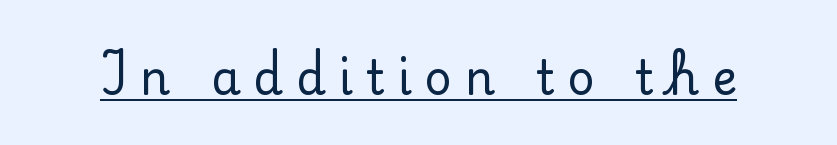
Q: Is the text italic (slanted)? A: No, it is upright.
Q: Is the typeface a serif or a sans-serif typeface? A: Serif.
Q: Is the text underlined? A: Yes.
Q: Is the spacing between letters normal or unusually wide? A: Unusually wide.
Q: Width (condensed, normal, or wide)? A: Normal.
Q: Stroke contrast? A: Low.
Q: x-height? A: Small.
Q: Monospaced? A: No.
